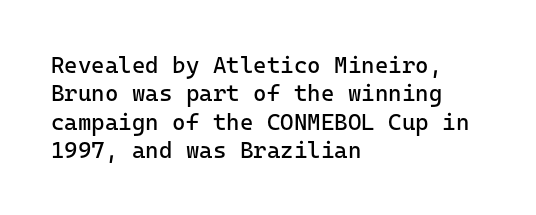
{"italic": "no", "bold": "no", "underline": "no", "align": "left", "line_spacing_ratio": 1.23, "letter_spacing": "normal", "letter_spacing_em": 0.0, "glyph_px": 23}
